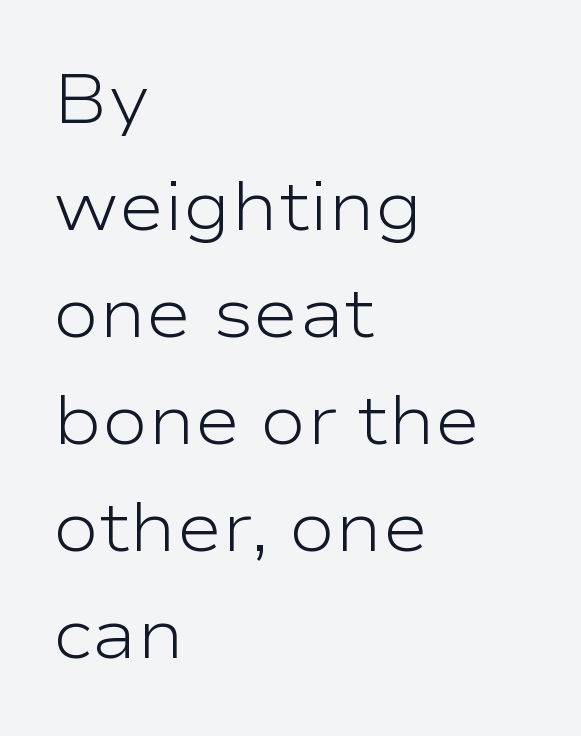
Q: Is the text bold? A: No.
Q: Is the text italic (slanted)? A: No, it is upright.
Q: Is the typeface a serif or a sans-serif typeface? A: Sans-serif.
Q: Is the text underlined? A: No.
Q: How is the paragraph aligned? A: Left-aligned.
Q: Is the spacing between letters normal or unusually wide? A: Normal.
Q: Is the spacing between lines tight, normal or loose? A: Normal.
Q: Width (condensed, normal, or wide)? A: Wide.
Q: Stroke contrast? A: Low.
Q: x-height? A: Medium.
Q: Monospaced? A: No.
